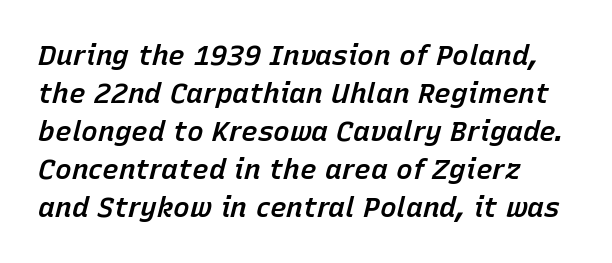
{"italic": "yes", "lean": "right", "slant_degrees": 15, "bold": "semi", "weight": "semibold", "width": "normal", "stroke_contrast": "low", "x_height": "medium", "monospaced": "no", "underline": "no", "align": "left", "line_spacing": "normal", "line_spacing_ratio": 1.36, "letter_spacing": "normal", "letter_spacing_em": 0.0, "glyph_px": 28}
